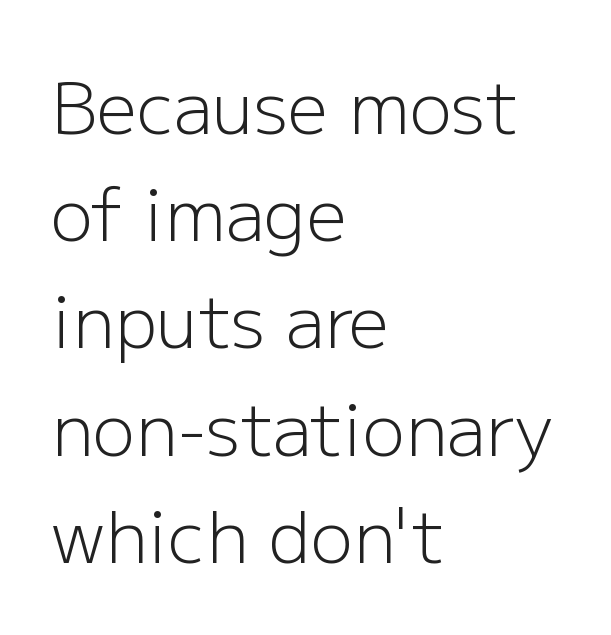
{"serif": "no", "italic": "no", "bold": "no", "weight": "light", "width": "normal", "stroke_contrast": "low", "x_height": "medium", "monospaced": "no", "underline": "no", "align": "left", "line_spacing": "normal", "line_spacing_ratio": 1.51, "letter_spacing": "normal", "letter_spacing_em": 0.0, "glyph_px": 71}
